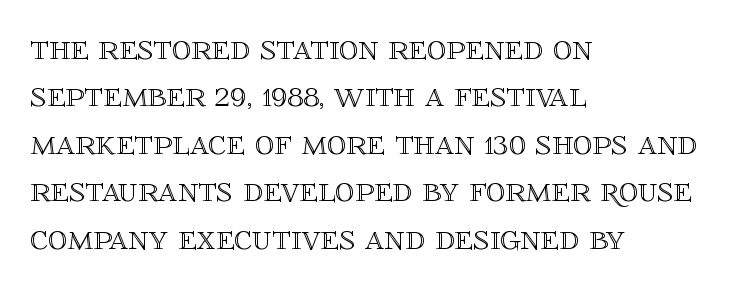
Q: Is the text italic (slanted)? A: No, it is upright.
Q: Is the text underlined? A: No.
Q: How is the paragraph aligned? A: Left-aligned.
Q: Is the spacing between letters normal or unusually wide? A: Normal.
Q: Is the spacing between lines tight, normal or loose? A: Normal.
Q: Width (condensed, normal, or wide)? A: Normal.
Q: x-height? A: Large.
Q: Monospaced? A: No.
